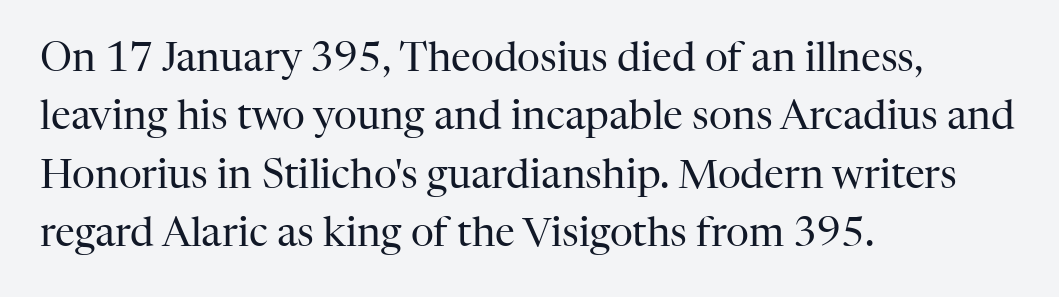
In CSS terms this would be text-align: left. Every stem runs plumb, perpendicular to the baseline. Is the type heavy? It reads as light-to-regular instead. What's the leading like? Ordinary, nothing unusual.
